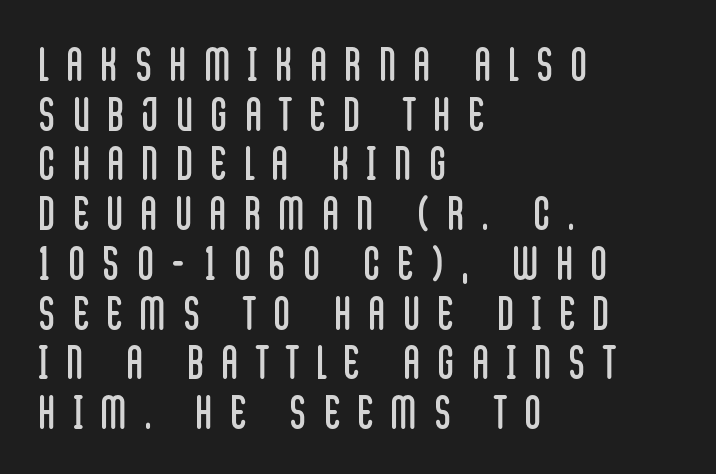
{"serif": "no", "italic": "no", "bold": "no", "weight": "regular", "width": "condensed", "stroke_contrast": "low", "x_height": "large", "monospaced": "no", "underline": "no", "align": "left", "line_spacing": "tight", "line_spacing_ratio": 1.13, "letter_spacing": "wide", "letter_spacing_em": 0.42, "glyph_px": 44}
